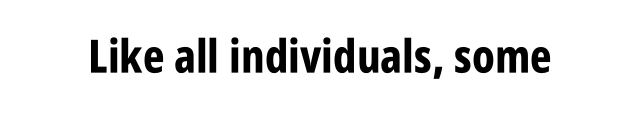
Q: Is the text bold? A: Yes.
Q: Is the text italic (slanted)? A: No, it is upright.
Q: Is the typeface a serif or a sans-serif typeface? A: Sans-serif.
Q: Is the text underlined? A: No.
Q: Is the spacing between letters normal or unusually wide? A: Normal.
Q: Width (condensed, normal, or wide)? A: Condensed.
Q: Stroke contrast? A: Low.
Q: x-height? A: Large.
Q: Monospaced? A: No.
